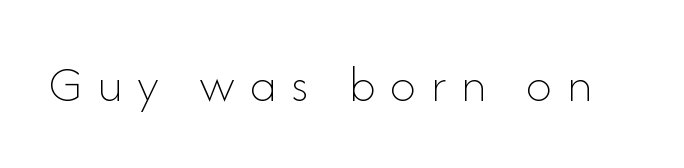
The image shows 52 px thin type, upright; set unusually wide letter spacing (+0.28 em), not underlined; low stroke contrast and a small x-height.
